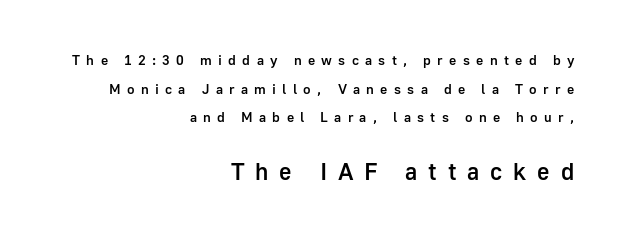
{"italic": "no", "bold": "semi", "underline": "no", "align": "right", "line_spacing": "loose", "line_spacing_ratio": 2.04, "letter_spacing": "wide", "letter_spacing_em": 0.45, "larger_block": "second", "size_ratio": 1.71, "glyph_px": 24}
